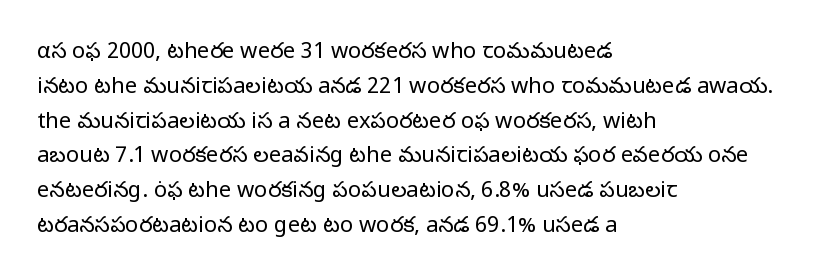
Q: Is the text bold? A: No.
Q: Is the text italic (slanted)? A: No, it is upright.
Q: Is the text underlined? A: No.
Q: How is the paragraph aligned? A: Left-aligned.
Q: Is the spacing between letters normal or unusually wide? A: Normal.
Q: Is the spacing between lines tight, normal or loose? A: Normal.
